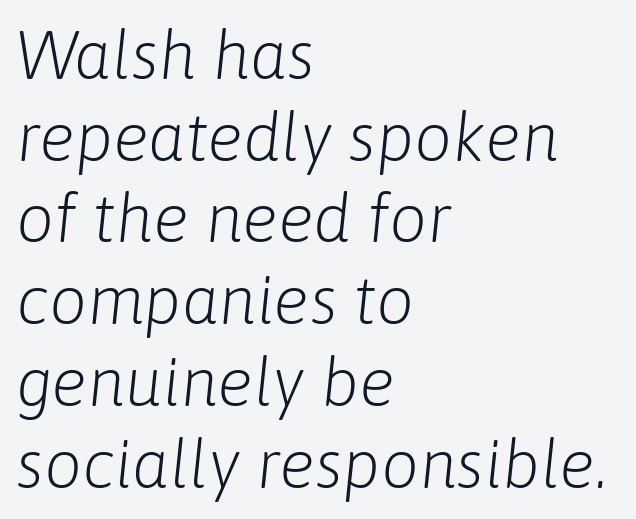
{"italic": "yes", "lean": "right", "slant_degrees": 6, "bold": "no", "weight": "light", "width": "normal", "stroke_contrast": "low", "x_height": "medium", "monospaced": "no", "underline": "no", "align": "left", "line_spacing_ratio": 1.22, "letter_spacing": "normal", "letter_spacing_em": 0.0, "glyph_px": 67}
